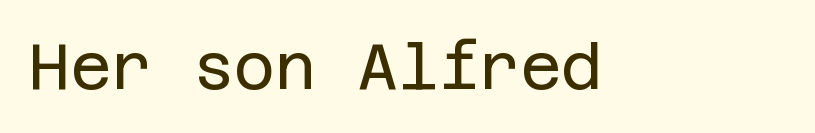
{"serif": "no", "italic": "no", "bold": "no", "weight": "regular", "width": "normal", "stroke_contrast": "low", "x_height": "large", "underline": "no", "letter_spacing": "normal", "letter_spacing_em": 0.0, "glyph_px": 63}
